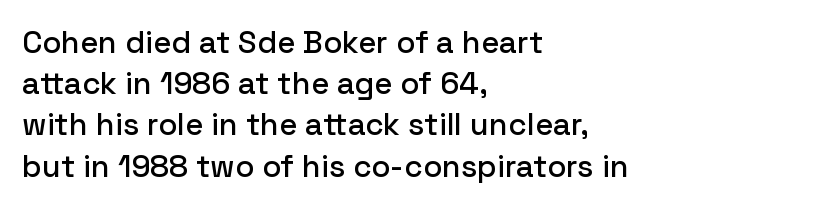
Is there any slant? The stems are plumb. What's the leading like? Ordinary, nothing unusual. Think of a printed novel: that variable character pitch is what you see here. There is no visible air inserted between adjacent glyphs. Font category for this specimen: sans-serif.
